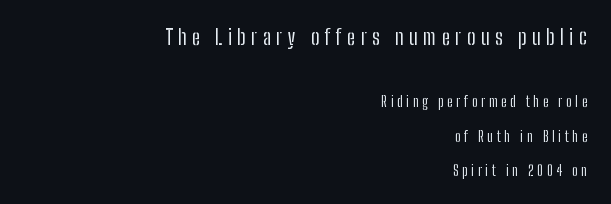
{"italic": "no", "bold": "no", "underline": "no", "align": "right", "line_spacing": "loose", "line_spacing_ratio": 2.48, "letter_spacing": "wide", "letter_spacing_em": 0.26, "larger_block": "first", "size_ratio": 1.5, "glyph_px": 21}
